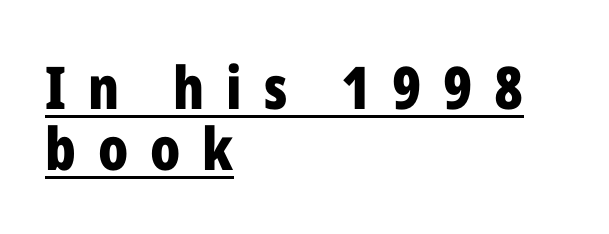
The lines in this sample share a left origin and differ only in where they stop. A baseline rule has been typeset under these characters. Classification — sans serif. Strong, thick strokes mark this as bold type. The axis of the letterforms is exactly vertical.
